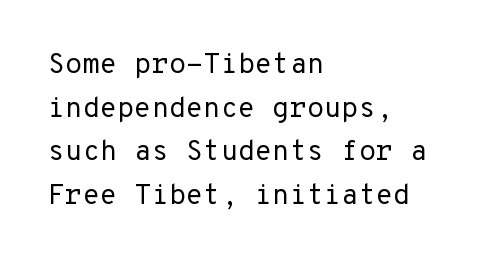
The face looks like a standard text weight, possibly lighter. The designer went with a sans here, leaving each stem footless. Compared with a centered layout, this one pins lines to the left instead. Quick note: underline off. This sample uses plain, unmodified letter spacing.
